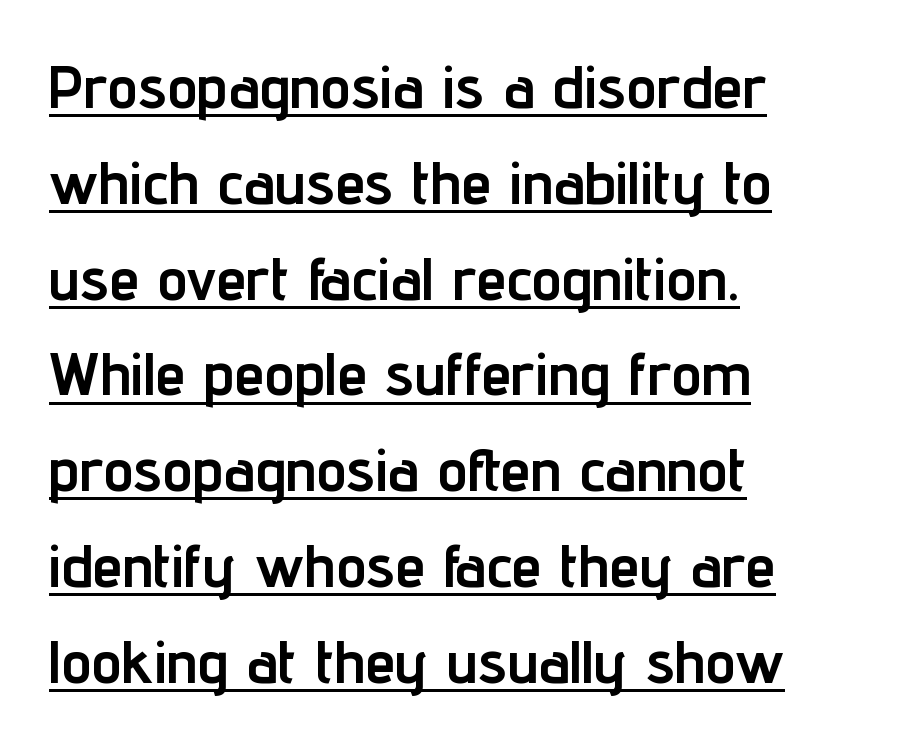
{"serif": "no", "italic": "no", "bold": "yes", "weight": "semibold", "width": "condensed", "stroke_contrast": "low", "x_height": "medium", "monospaced": "no", "underline": "yes", "align": "left", "line_spacing": "normal", "line_spacing_ratio": 1.57, "letter_spacing": "normal", "letter_spacing_em": 0.0, "glyph_px": 61}
